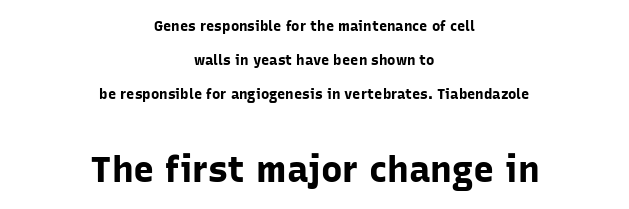
Posture: straight, roman, zero tilt. This sample uses a sans-serif face. What's the leading like? Stretched, with rows far apart. Compared with typical body copy, the letter spacing here is the same. Chunky letters — that's bold for sure.
